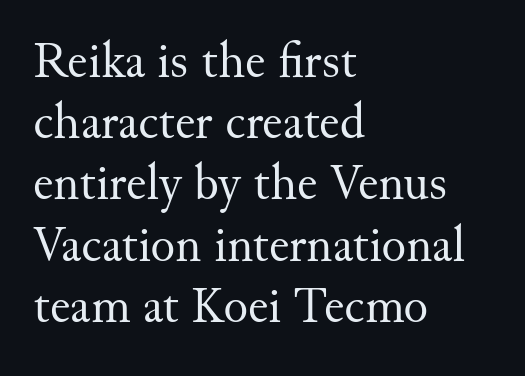
These glyphs show unthickened strokes, regular width or finer. Old-style or modern, the face here clearly has serifs. The text block is weighted toward the left margin, trailing off unevenly rightward. The zone under the glyphs is completely vacant. What stands out about the letter spacing? Nothing — it is the standard amount. The passage shown is typed in a proportional face where columns would drift.
